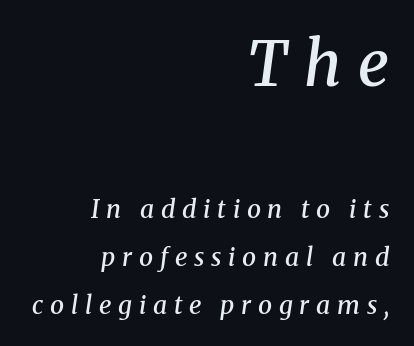
{"serif": "yes", "italic": "yes", "lean": "right", "slant_degrees": 8, "bold": "semi", "weight": "semibold", "width": "normal", "stroke_contrast": "medium", "x_height": "medium", "monospaced": "no", "underline": "no", "align": "right", "line_spacing": "loose", "line_spacing_ratio": 1.91, "letter_spacing": "wide", "letter_spacing_em": 0.27, "larger_block": "first", "size_ratio": 2.48, "glyph_px": 62}
